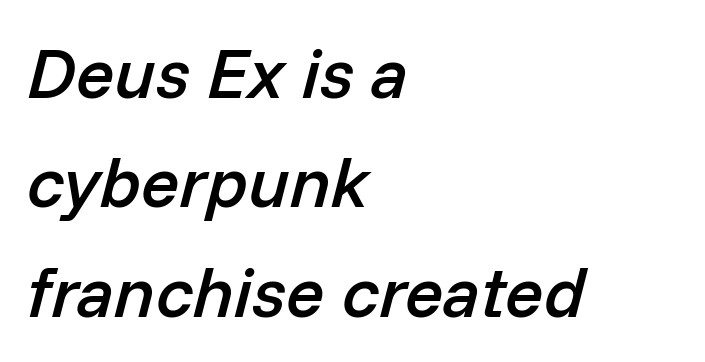
The image shows 71 px semibold type, italic (leaning right); set left-aligned, normal line spacing (1.54x), normal letter spacing, not underlined; low stroke contrast and a medium x-height.
